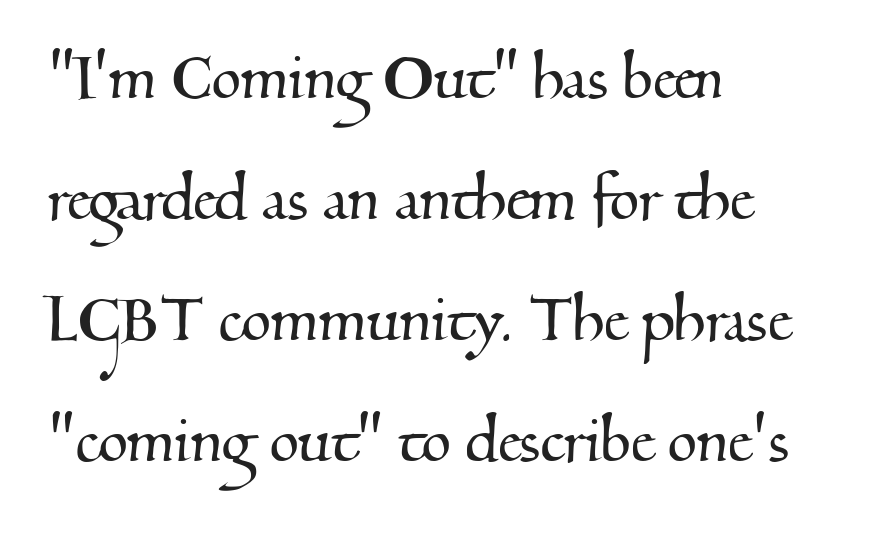
{"serif": "yes", "width": "normal", "stroke_contrast": "medium", "x_height": "small", "monospaced": "no", "underline": "no", "align": "left", "line_spacing": "normal", "line_spacing_ratio": 1.59, "letter_spacing": "normal", "letter_spacing_em": 0.0, "glyph_px": 76}
